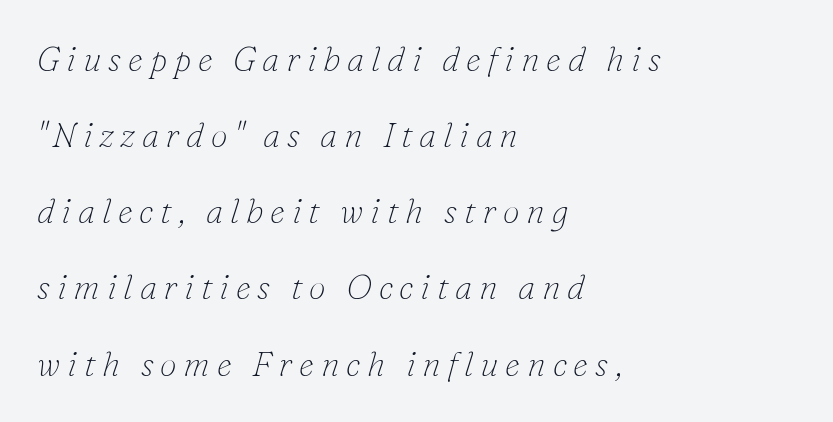
The image shows 34 px thin serif type, italic (leaning right); set left-aligned, loose line spacing (2.24x), unusually wide letter spacing (+0.2 em), not underlined; low stroke contrast and a small x-height.
